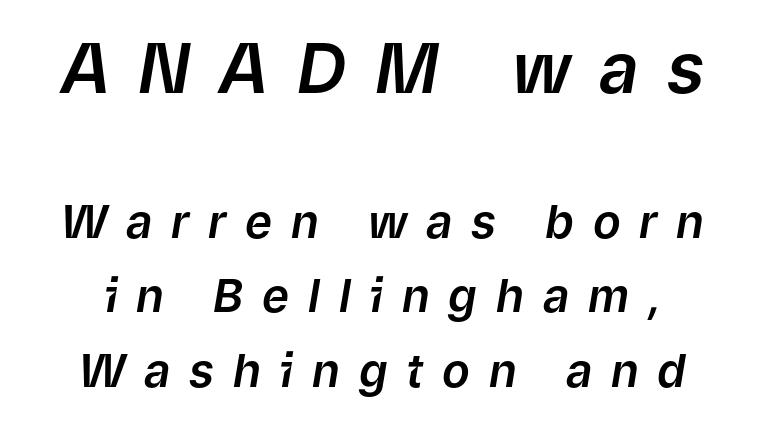
{"italic": "yes", "lean": "right", "slant_degrees": 9, "width": "normal", "stroke_contrast": "low", "x_height": "medium", "monospaced": "no", "underline": "no", "line_spacing": "normal", "line_spacing_ratio": 1.62, "letter_spacing": "wide", "letter_spacing_em": 0.41, "larger_block": "first", "size_ratio": 1.5, "glyph_px": 69}
